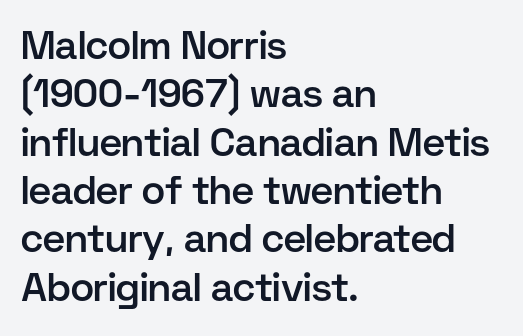
Rendered with straight, roman letterforms. Between one letter and the next there's only the usual sliver of space. A bit beefed up — I'd call it semibold rather than bold. Is the block centered? No — it sits flush against the left margin. The zone under the glyphs is completely vacant. Nope, no serifs anywhere on these letters.
